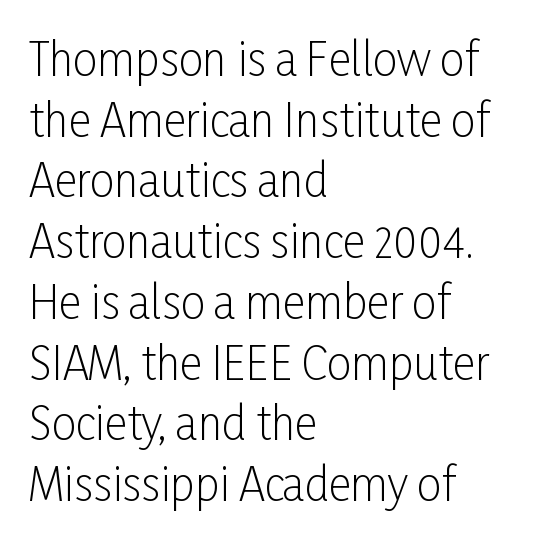
The image shows 44 px light, condensed sans-serif type, upright; set left-aligned, normal line spacing (1.38x), normal letter spacing, not underlined; low stroke contrast and a medium x-height.
